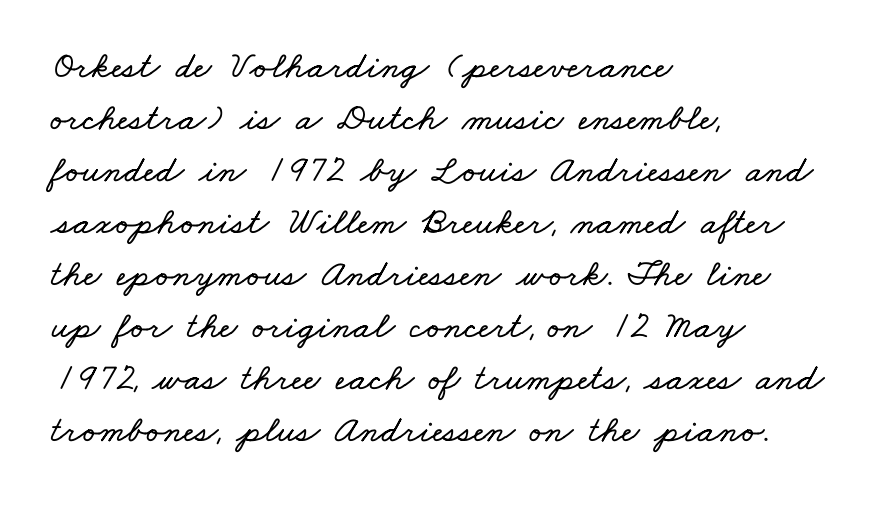
Bare-footed words on every line. The block of text has a typical density, with ordinary space between rows. Think of a printed novel: that variable character pitch is what you see here. The text block is weighted toward the left margin, trailing off unevenly rightward.
